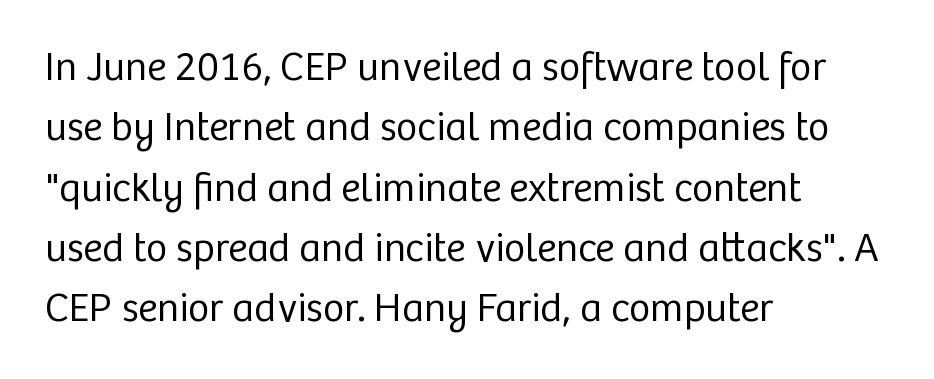
{"serif": "no", "italic": "no", "bold": "no", "weight": "regular", "width": "normal", "stroke_contrast": "low", "x_height": "medium", "monospaced": "no", "underline": "no", "align": "left", "line_spacing": "normal", "line_spacing_ratio": 1.47, "letter_spacing": "normal", "letter_spacing_em": 0.0, "glyph_px": 41}
